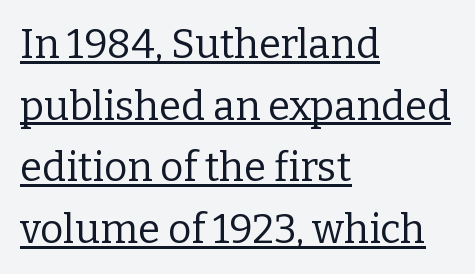
{"serif": "yes", "italic": "no", "bold": "no", "weight": "regular", "width": "normal", "stroke_contrast": "low", "x_height": "medium", "monospaced": "no", "underline": "yes", "align": "left", "line_spacing": "normal", "line_spacing_ratio": 1.54, "letter_spacing": "normal", "letter_spacing_em": 0.0, "glyph_px": 40}
